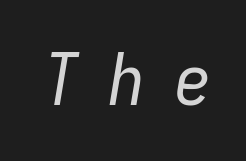
Q: Is the text bold? A: No.
Q: Is the text italic (slanted)? A: Yes, it leans right by about 9 degrees.
Q: Is the text underlined? A: No.
Q: Is the spacing between letters normal or unusually wide? A: Unusually wide.
Q: Width (condensed, normal, or wide)? A: Condensed.
Q: Stroke contrast? A: Low.
Q: x-height? A: Medium.
Q: Monospaced? A: Yes.
